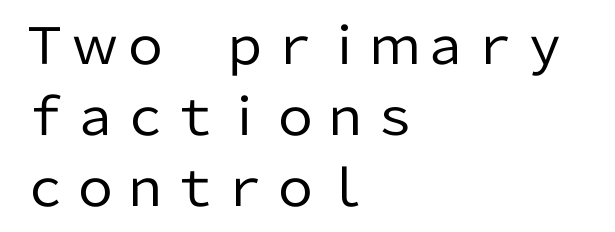
The image shows 50 px regular-weight sans-serif type, upright; set left-aligned, normal line spacing (1.42x), normal letter spacing, not underlined; low stroke contrast and a medium x-height.
